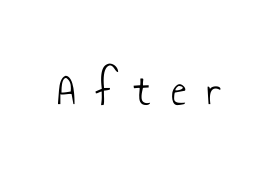
{"serif": "no", "italic": "no", "bold": "no", "weight": "light", "width": "condensed", "stroke_contrast": "low", "x_height": "small", "monospaced": "no", "underline": "no", "letter_spacing": "wide", "letter_spacing_em": 0.42, "glyph_px": 48}
